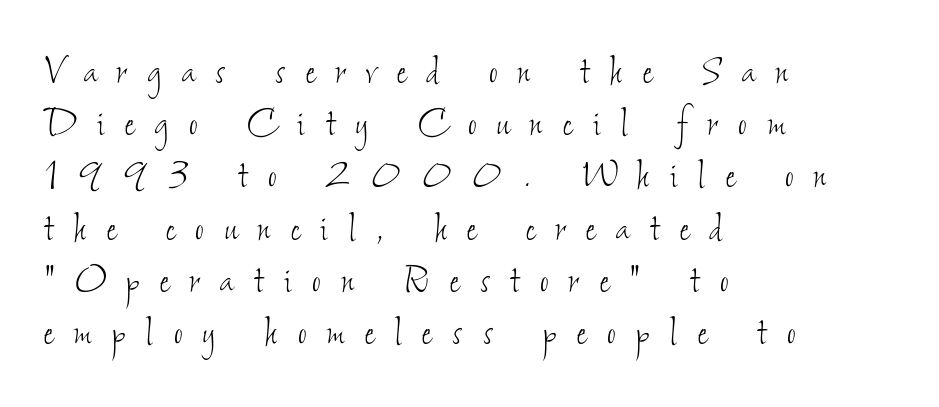
No chunkiness to these letters — they're not bold. Does the leading feel generous? Not at all — it's pinched. The passage shown is typed in a proportional face where columns would drift. Short and long lines alike share a common starting point at left.
